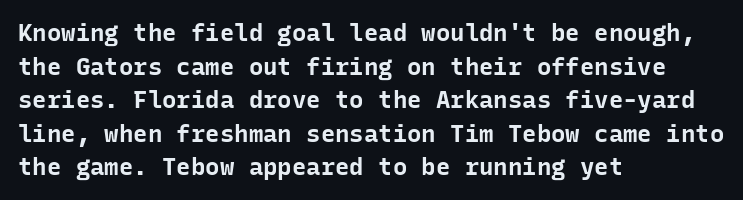
The image shows 24 px bold type, upright; set left-aligned, normal line spacing (1.4x), normal letter spacing, not underlined.
